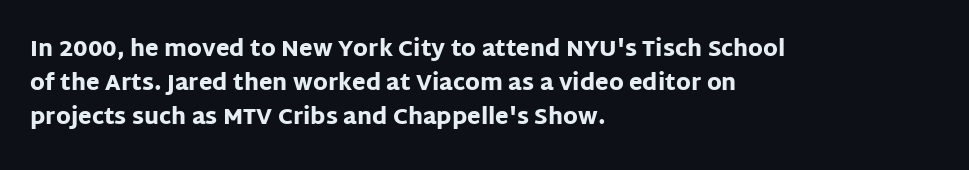
Underline: absent. Default kerning and tracking; the words read as compact shapes. Successive baselines arrive at the customary interval. You can tell it's not italic because the verticals are truly vertical. One-word summary of the alignment: left. These lines carry a lot of weight — the face is fully bold.
